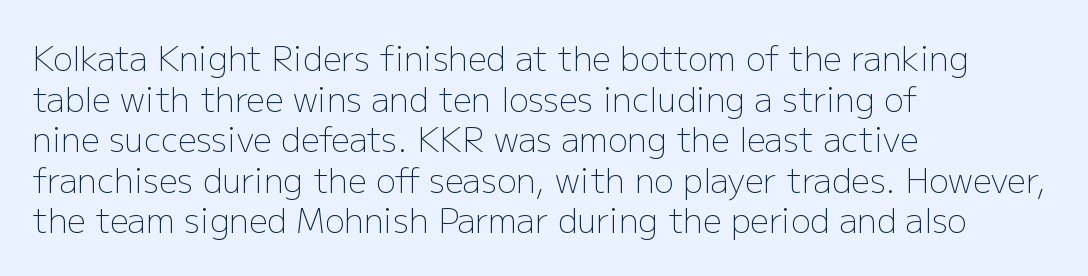
Check where the strokes stop: nothing finishes them off — pure sans. A quiet, ordinary-to-light weight characterises the typeface. If you drew a line through each stem, it would be perfectly vertical. These lines keep a tight, regular rhythm from letter to letter. Spacing verdict: proportional, widths tailored to each character.
